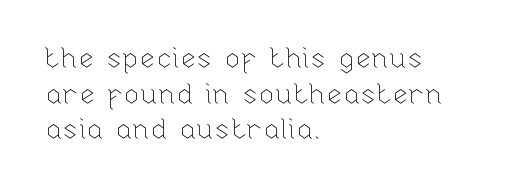
The image shows 29 px thin type, upright; set left-aligned, line spacing 1.23x, normal letter spacing, not underlined; low stroke contrast and a medium x-height.
